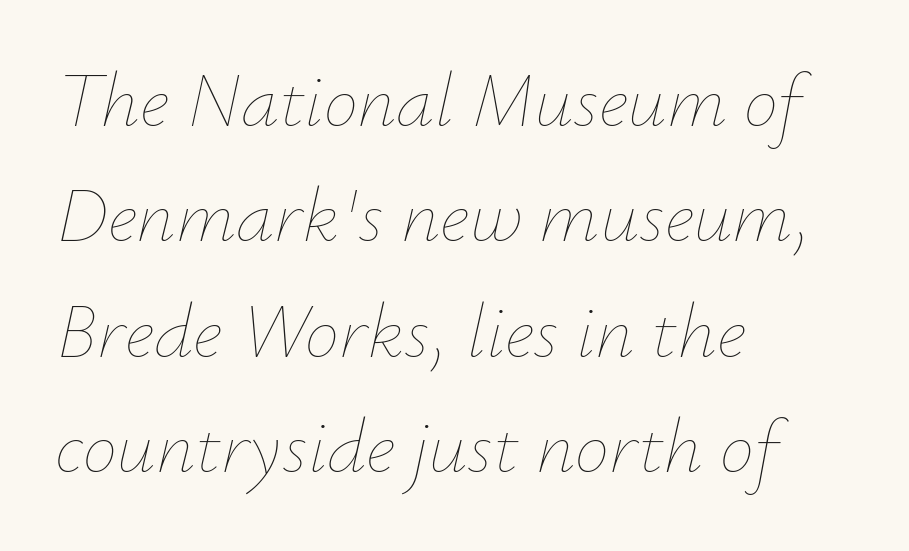
{"italic": "yes", "lean": "right", "slant_degrees": 12, "bold": "no", "weight": "thin", "width": "normal", "stroke_contrast": "low", "x_height": "small", "monospaced": "no", "underline": "no", "align": "left", "line_spacing": "normal", "line_spacing_ratio": 1.5, "letter_spacing": "normal", "letter_spacing_em": 0.0, "glyph_px": 77}
